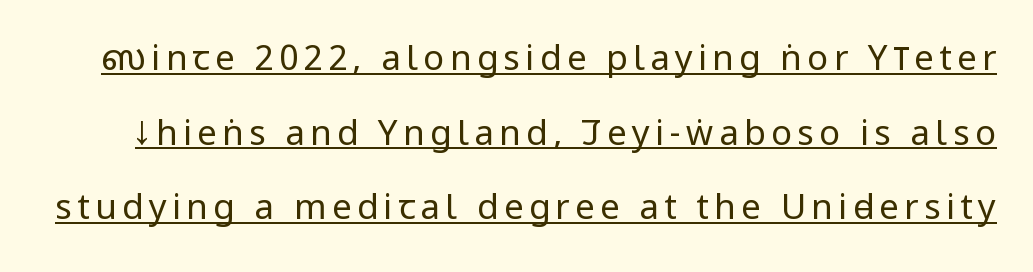
The image shows 35 px regular-weight, condensed sans-serif type, upright; set loose line spacing (2.13x), underlined; low stroke contrast and a large x-height.
